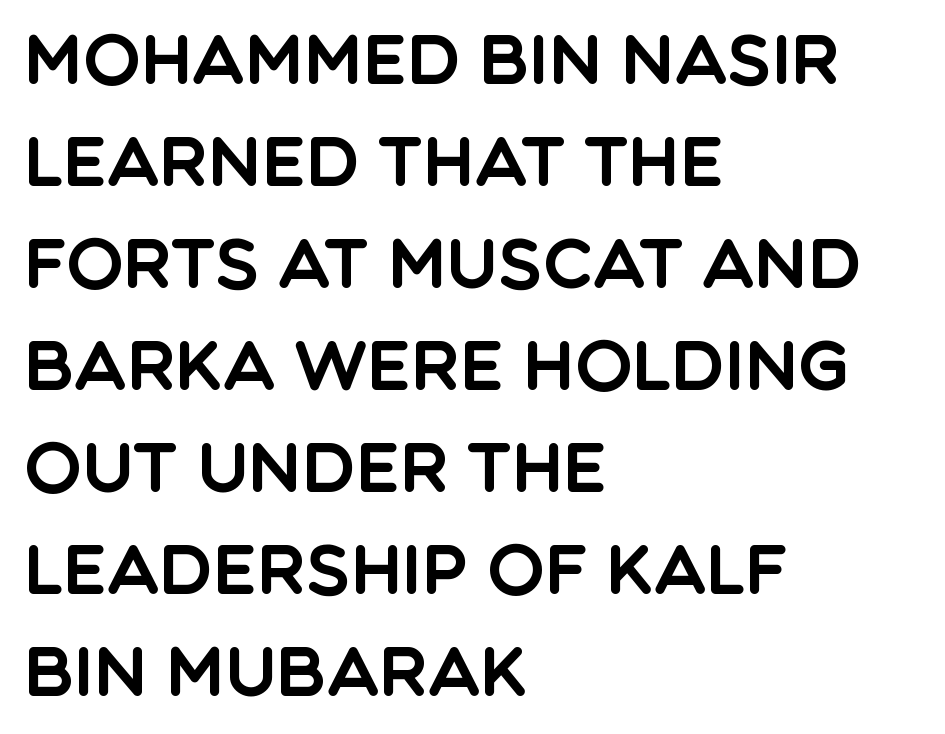
The image shows 68 px sans-serif type, upright; set left-aligned, normal line spacing (1.5x), normal letter spacing, not underlined; a large x-height.
